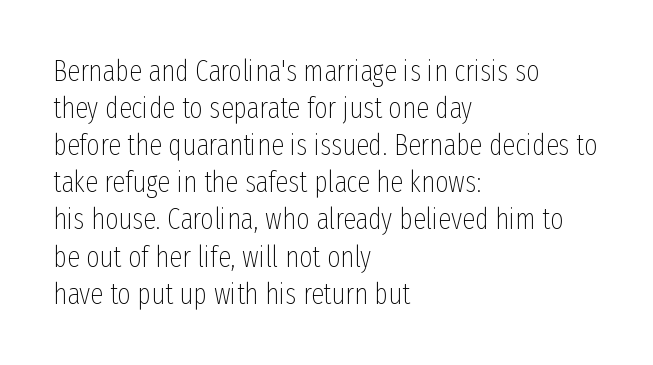
The passage shown stacks its lines at a standard gap. The font family rendered here belongs to the sans-serif group. Character widths vary here, with narrow letters taking less room than wide ones. When letters stand straight like this, we call the style roman or upright. The zone under the glyphs is completely vacant.
